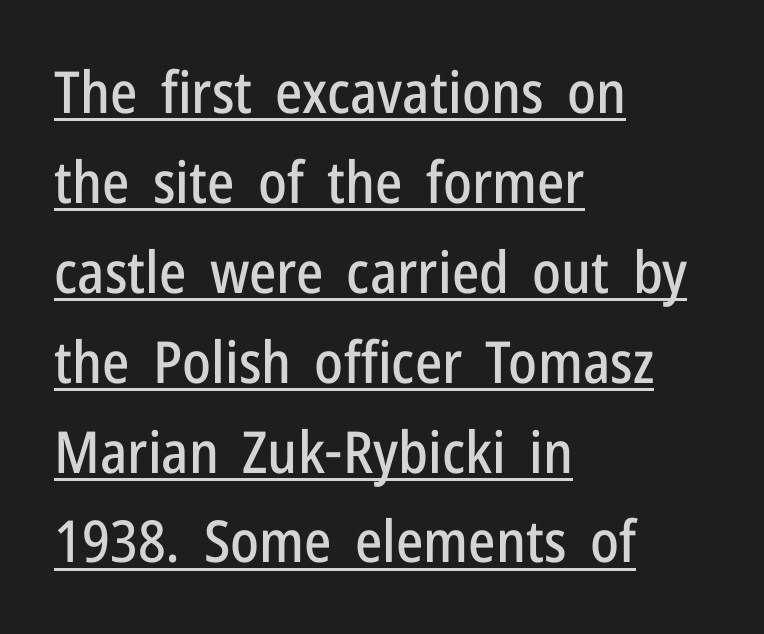
The image shows 58 px condensed sans-serif type, upright; set left-aligned, normal line spacing (1.55x), normal letter spacing, underlined; low stroke contrast and a medium x-height.
